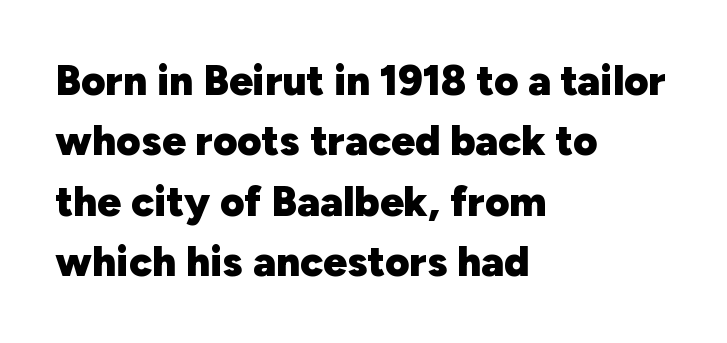
The image shows 42 px heavy sans-serif type, upright; set left-aligned, normal line spacing (1.44x), normal letter spacing, not underlined; low stroke contrast and a medium x-height.
